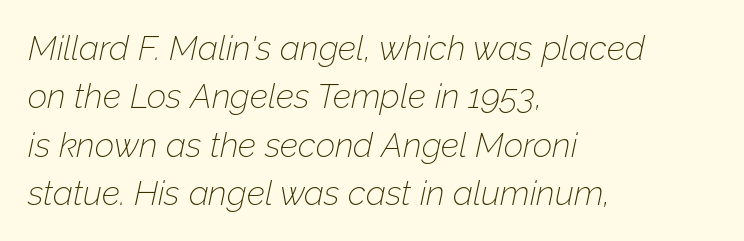
The image shows 34 px thin type, italic (leaning right); set left-aligned, normal line spacing (1.42x), normal letter spacing, not underlined; low stroke contrast and a medium x-height.
